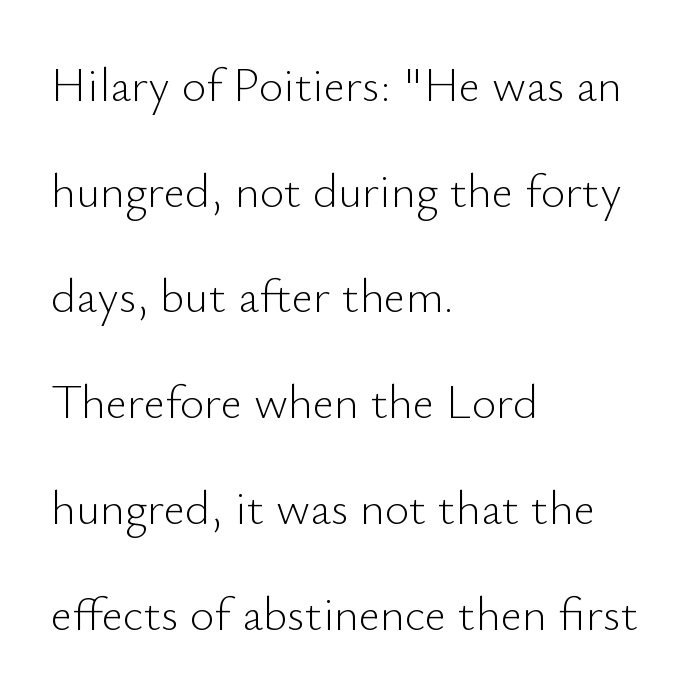
Q: Is the text bold? A: No.
Q: Is the text italic (slanted)? A: No, it is upright.
Q: Is the typeface a serif or a sans-serif typeface? A: Sans-serif.
Q: Is the text underlined? A: No.
Q: How is the paragraph aligned? A: Left-aligned.
Q: Is the spacing between letters normal or unusually wide? A: Normal.
Q: Is the spacing between lines tight, normal or loose? A: Loose.
Q: Width (condensed, normal, or wide)? A: Normal.
Q: Stroke contrast? A: Low.
Q: x-height? A: Small.
Q: Monospaced? A: No.
